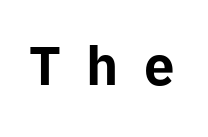
The font's upright variant was chosen for this text. Check where the strokes stop: nothing finishes them off — pure sans. Chunky letters — that's bold for sure. Inter-character spacing is expanded well beyond the font's built-in metrics. Is this a fixed-width face? No — the glyphs have proportional, varying widths.
